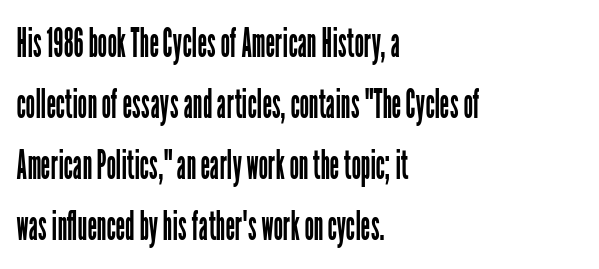
{"serif": "no", "italic": "no", "bold": "no", "weight": "regular", "width": "condensed", "stroke_contrast": "low", "x_height": "medium", "monospaced": "no", "underline": "no", "align": "left", "line_spacing": "normal", "line_spacing_ratio": 1.45, "letter_spacing": "normal", "letter_spacing_em": 0.0, "glyph_px": 42}
